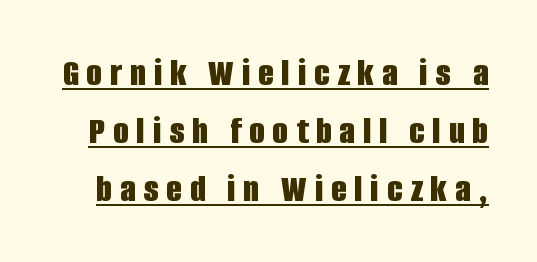
The typeface chosen for these lines omits serifs. If you drew a line through each stem, it would be perfectly vertical. This sample keeps an unexceptional amount of space between lines. Emphasis by weight is at full strength: bold. The passage shown is typed in a proportional face where columns would drift. These lines have a slow, spaced-out rhythm from letter to letter.
